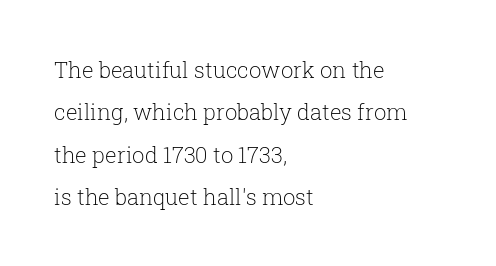
The image shows 22 px text type, upright; set left-aligned, loose line spacing (1.93x), normal letter spacing, not underlined.
